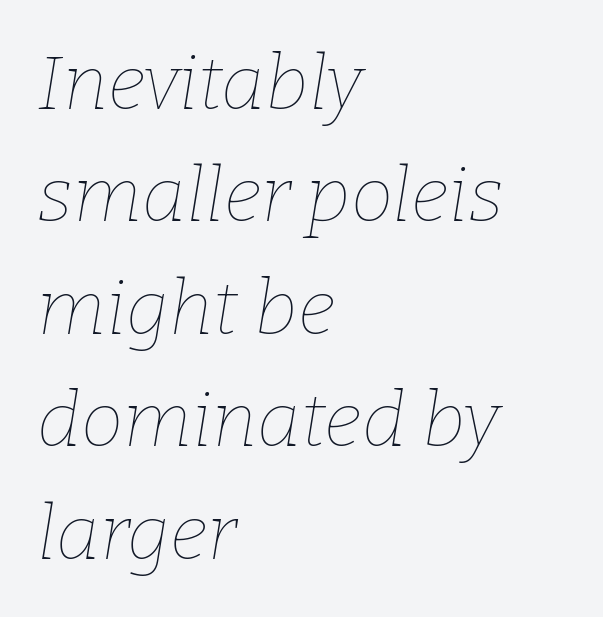
Check under the words: just untouched page. In terms of leading, this rendering sits right in the middle. Emphasis-style slanted type is in use. The rag falls on the right side of this text block.
